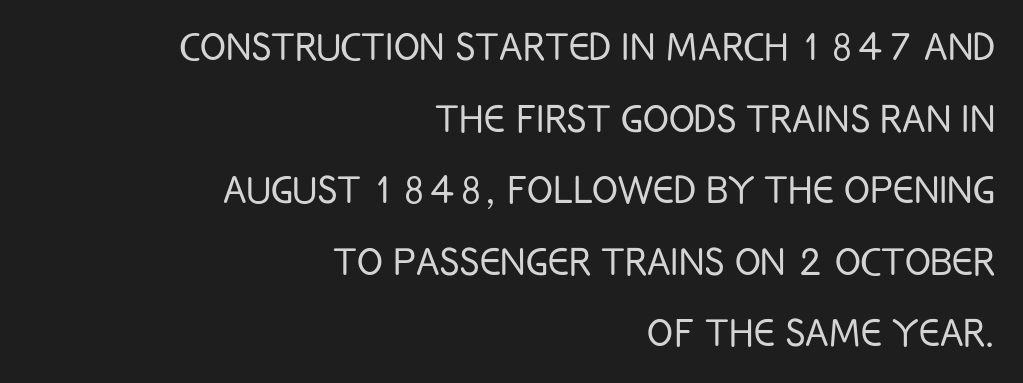
{"serif": "no", "italic": "no", "bold": "no", "weight": "light", "width": "condensed", "stroke_contrast": "low", "x_height": "large", "monospaced": "no", "underline": "no", "align": "right", "line_spacing": "normal", "line_spacing_ratio": 1.49, "letter_spacing": "normal", "letter_spacing_em": 0.0, "glyph_px": 48}
